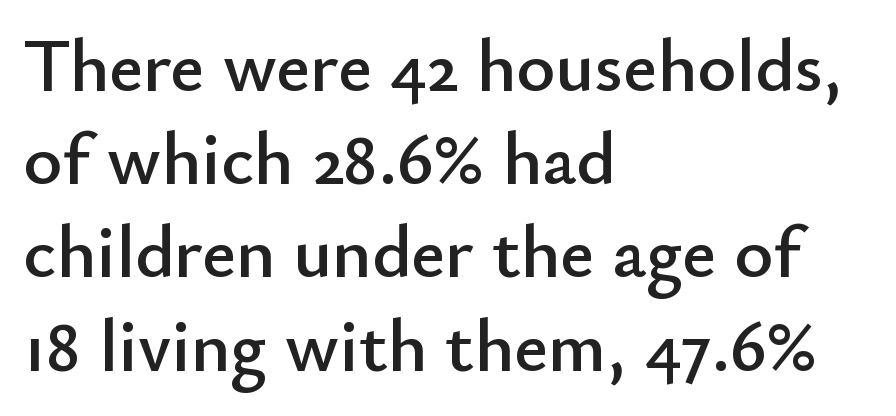
Q: Is the text italic (slanted)? A: No, it is upright.
Q: Is the typeface a serif or a sans-serif typeface? A: Sans-serif.
Q: Is the text underlined? A: No.
Q: How is the paragraph aligned? A: Left-aligned.
Q: Is the spacing between letters normal or unusually wide? A: Normal.
Q: Is the spacing between lines tight, normal or loose? A: Normal.
Q: Width (condensed, normal, or wide)? A: Normal.
Q: Stroke contrast? A: Low.
Q: x-height? A: Small.
Q: Monospaced? A: No.
